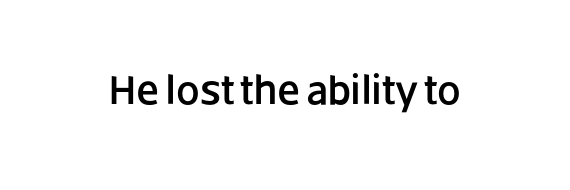
{"serif": "no", "italic": "no", "width": "normal", "stroke_contrast": "low", "x_height": "large", "monospaced": "no", "underline": "no", "align": "center", "letter_spacing": "normal", "letter_spacing_em": 0.0, "glyph_px": 42}
